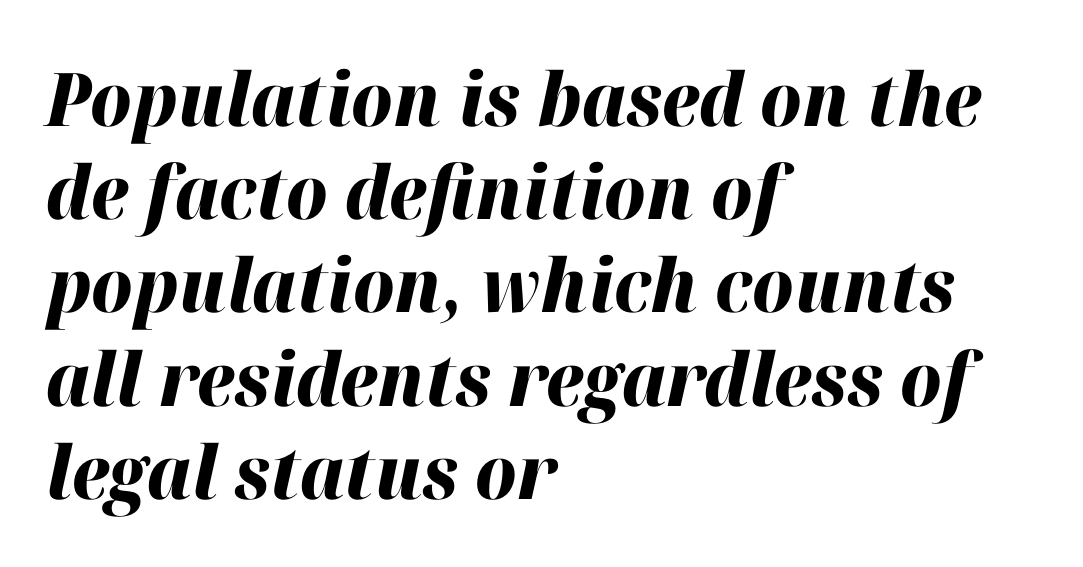
The image shows 74 px heavy type, italic (leaning right); set left-aligned, normal line spacing (1.26x), normal letter spacing, not underlined; high stroke contrast and a medium x-height.
